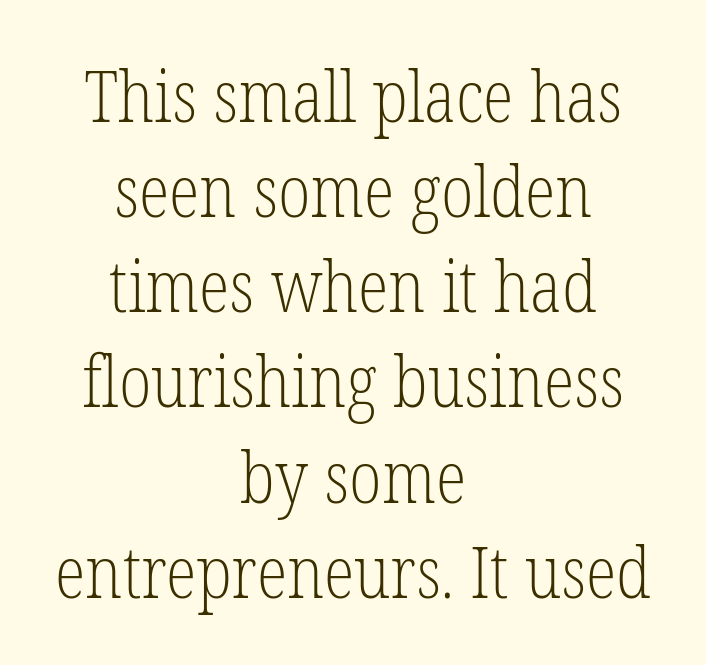
Q: Is the text bold? A: No.
Q: Is the text italic (slanted)? A: No, it is upright.
Q: Is the typeface a serif or a sans-serif typeface? A: Serif.
Q: Is the text underlined? A: No.
Q: How is the paragraph aligned? A: Centered.
Q: Is the spacing between letters normal or unusually wide? A: Normal.
Q: Is the spacing between lines tight, normal or loose? A: Normal.
Q: Width (condensed, normal, or wide)? A: Condensed.
Q: Stroke contrast? A: Low.
Q: x-height? A: Medium.
Q: Monospaced? A: No.
